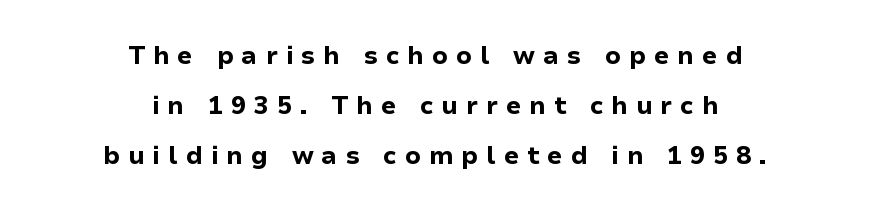
{"italic": "no", "bold": "yes", "underline": "no", "align": "center", "line_spacing": "loose", "line_spacing_ratio": 2.01, "letter_spacing": "wide", "letter_spacing_em": 0.32, "glyph_px": 25}
